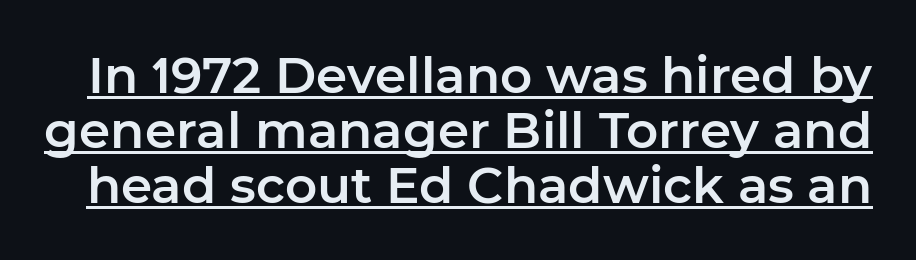
The image shows 50 px sans-serif type, upright; set tight line spacing (1.1x), normal letter spacing, underlined; low stroke contrast and a medium x-height.
